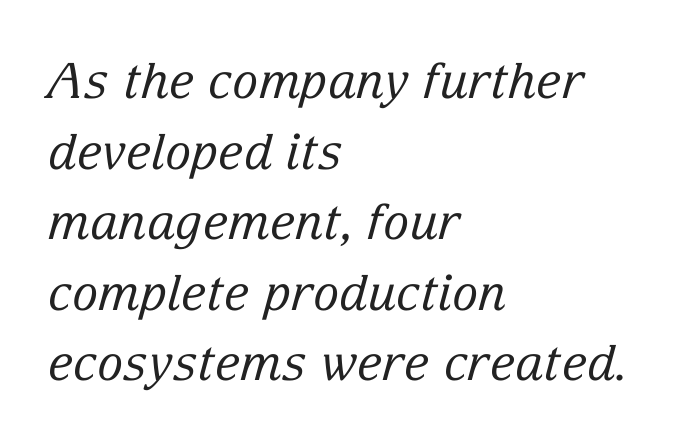
The image shows 49 px regular-weight serif type, italic (leaning right); set left-aligned, normal line spacing (1.44x), normal letter spacing, not underlined; low stroke contrast and a medium x-height.
